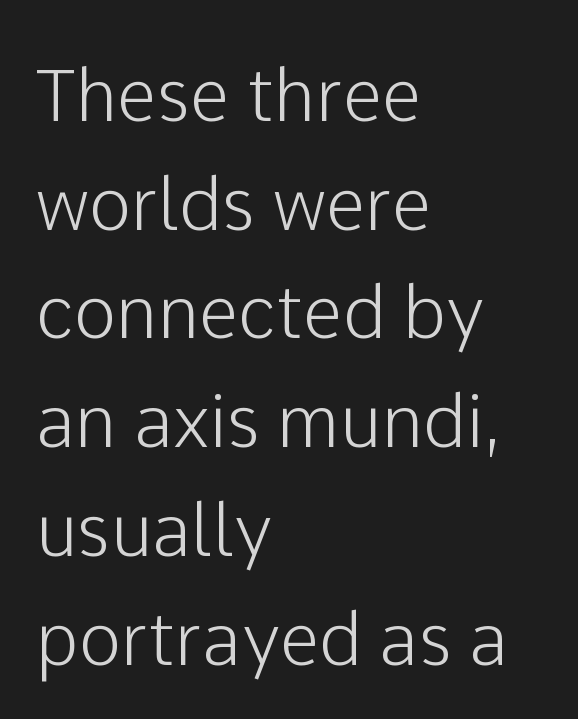
The image shows 72 px sans-serif type, upright; set left-aligned, normal line spacing (1.51x), normal letter spacing, not underlined; low stroke contrast and a medium x-height.
